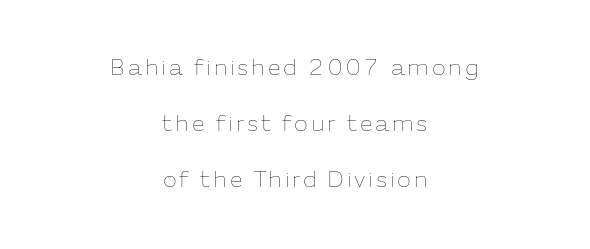
Lines of text with bare space underneath. Which margin do the lines hug? Neither — every line sits in the middle. Think standard paragraph weight, or any step lighter than that. Tall strokes in this sample are plumb rather than angled. Students, observe: this is what heavily led, spacious text looks like.
